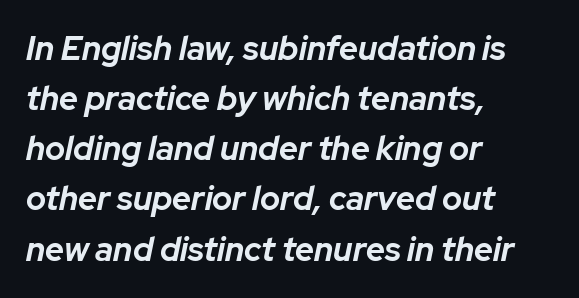
The image shows 33 px bold type, italic (leaning right); set left-aligned, normal line spacing (1.52x), normal letter spacing, not underlined; low stroke contrast and a medium x-height.
